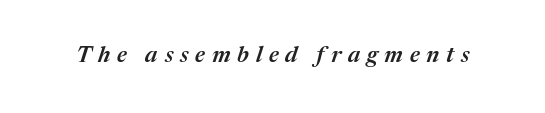
The image shows 22 px text type, italic (leaning right); set unusually wide letter spacing (+0.31 em), not underlined.
